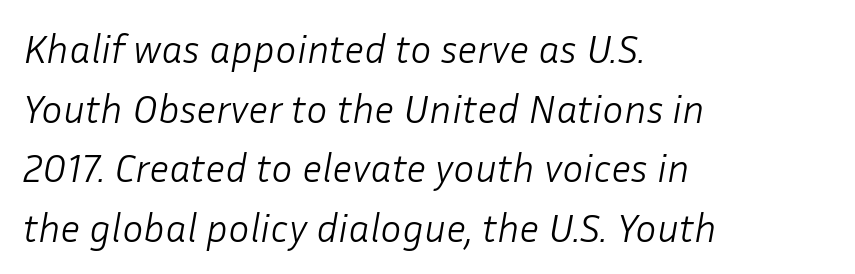
{"italic": "yes", "lean": "right", "slant_degrees": 10, "bold": "no", "weight": "light", "width": "normal", "stroke_contrast": "low", "x_height": "medium", "monospaced": "no", "underline": "no", "align": "left", "line_spacing": "normal", "line_spacing_ratio": 1.49, "letter_spacing": "normal", "letter_spacing_em": 0.0, "glyph_px": 40}
